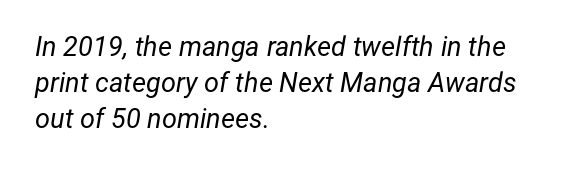
{"italic": "yes", "lean": "right", "slant_degrees": 12, "bold": "no", "underline": "no", "align": "left", "line_spacing": "normal", "line_spacing_ratio": 1.34, "letter_spacing": "normal", "letter_spacing_em": 0.0, "glyph_px": 27}
